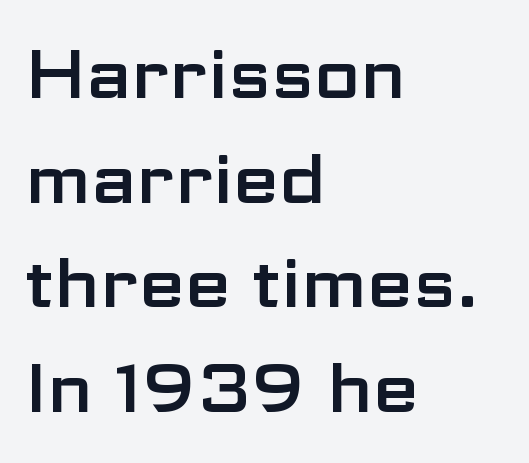
Reading down the block, your eye returns to a fixed left position each line. Serifs: no, the terminals of the letterforms are clean. A clean baseline with only descenders dipping below it. It's the straight-up-and-down kind of type. Short note: letters normally spaced. If you measured baseline to baseline, you'd find a middling distance.
